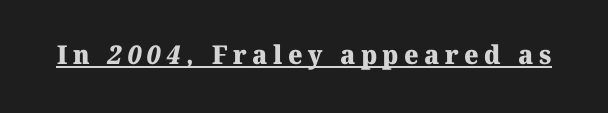
Q: Is the text bold? A: Yes.
Q: Is the text underlined? A: Yes.
Q: Is the spacing between letters normal or unusually wide? A: Unusually wide.
